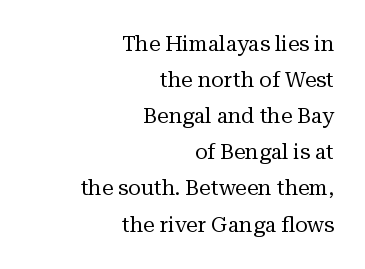
Q: Is the text bold? A: No.
Q: Is the text italic (slanted)? A: No, it is upright.
Q: Is the text underlined? A: No.
Q: How is the paragraph aligned? A: Right-aligned.
Q: Is the spacing between letters normal or unusually wide? A: Normal.
